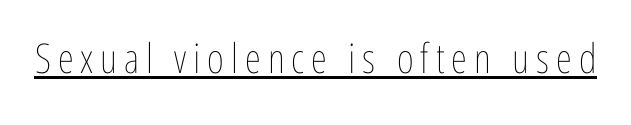
The image shows 41 px thin, condensed type, upright; set underlined; low stroke contrast and a medium x-height.
